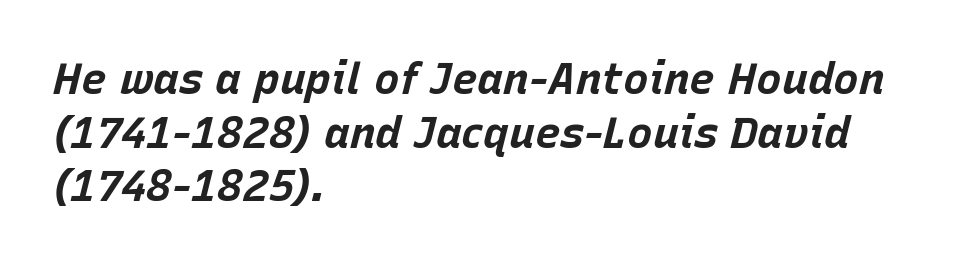
Q: Is the text bold? A: Yes.
Q: Is the text italic (slanted)? A: Yes, it leans right by about 15 degrees.
Q: Is the text underlined? A: No.
Q: How is the paragraph aligned? A: Left-aligned.
Q: Is the spacing between letters normal or unusually wide? A: Normal.
Q: Is the spacing between lines tight, normal or loose? A: Normal.
Q: Width (condensed, normal, or wide)? A: Normal.
Q: Stroke contrast? A: Low.
Q: x-height? A: Large.
Q: Monospaced? A: No.
